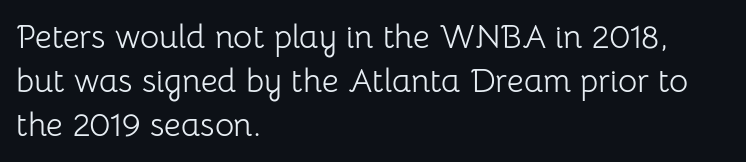
Q: Is the text bold? A: No.
Q: Is the text italic (slanted)? A: No, it is upright.
Q: Is the typeface a serif or a sans-serif typeface? A: Sans-serif.
Q: Is the text underlined? A: No.
Q: How is the paragraph aligned? A: Left-aligned.
Q: Is the spacing between letters normal or unusually wide? A: Normal.
Q: Is the spacing between lines tight, normal or loose? A: Normal.
Q: Width (condensed, normal, or wide)? A: Normal.
Q: Stroke contrast? A: Low.
Q: x-height? A: Medium.
Q: Monospaced? A: No.
